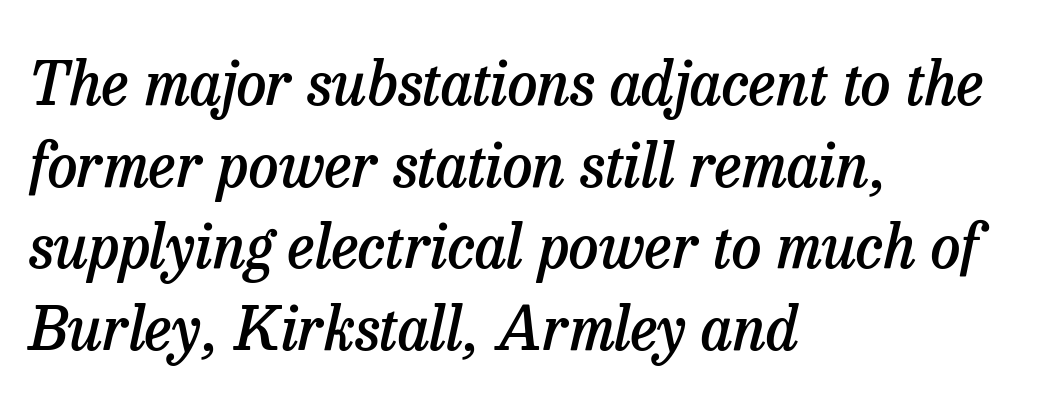
The image shows 60 px semibold serif type, italic (leaning right); set left-aligned, normal line spacing (1.36x), normal letter spacing, not underlined; low stroke contrast and a medium x-height.
